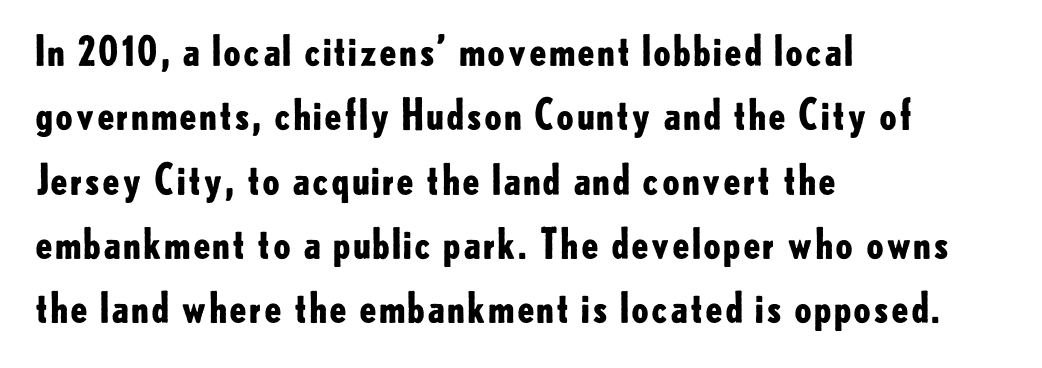
Q: Is the text bold? A: Yes.
Q: Is the text italic (slanted)? A: No, it is upright.
Q: Is the typeface a serif or a sans-serif typeface? A: Sans-serif.
Q: Is the text underlined? A: No.
Q: How is the paragraph aligned? A: Left-aligned.
Q: Is the spacing between letters normal or unusually wide? A: Normal.
Q: Is the spacing between lines tight, normal or loose? A: Normal.
Q: Width (condensed, normal, or wide)? A: Normal.
Q: Stroke contrast? A: Low.
Q: x-height? A: Small.
Q: Monospaced? A: No.
